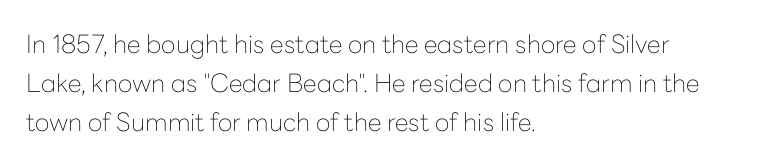
Q: Is the text bold? A: No.
Q: Is the text italic (slanted)? A: No, it is upright.
Q: Is the text underlined? A: No.
Q: How is the paragraph aligned? A: Left-aligned.
Q: Is the spacing between letters normal or unusually wide? A: Normal.
Q: Is the spacing between lines tight, normal or loose? A: Normal.
